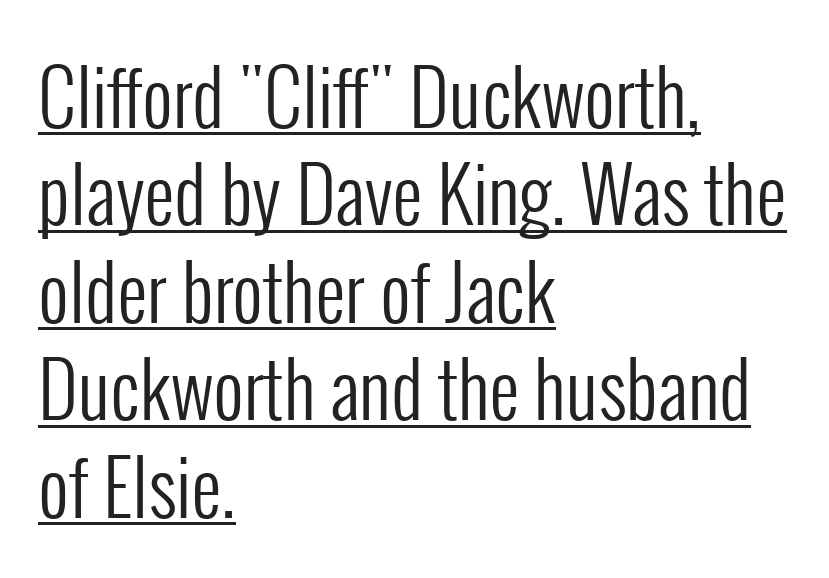
{"serif": "no", "italic": "no", "bold": "no", "weight": "regular", "width": "condensed", "stroke_contrast": "low", "x_height": "medium", "monospaced": "no", "underline": "yes", "align": "left", "line_spacing": "normal", "line_spacing_ratio": 1.3, "letter_spacing": "normal", "letter_spacing_em": 0.0, "glyph_px": 75}
